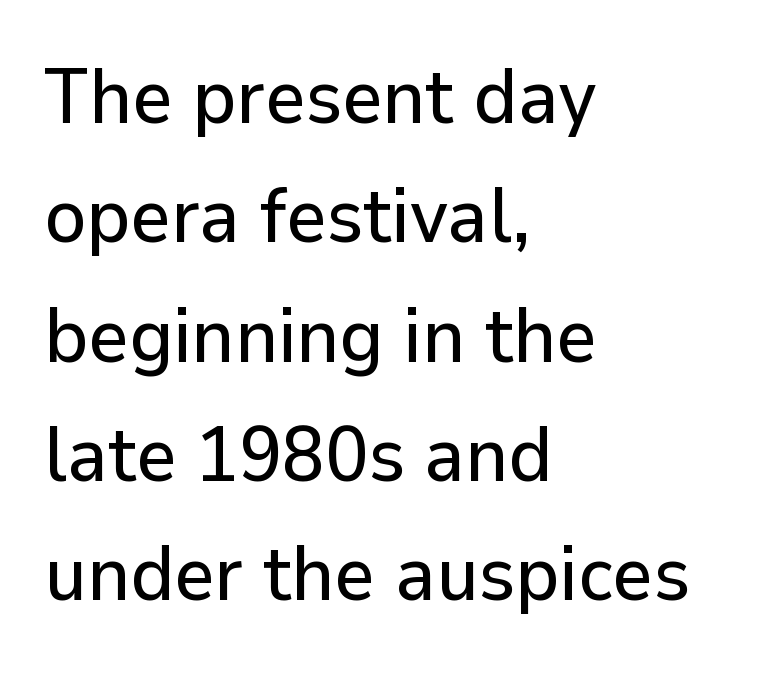
The tracking reads as untouched default to a designer's eye. The letters stand straight up with perfectly vertical stems. The specimen omits any rule beneath the text block's lines. The text was rendered using a sans face with plain stroke endings. Rows of type keep a routine distance in the vertical direction.
